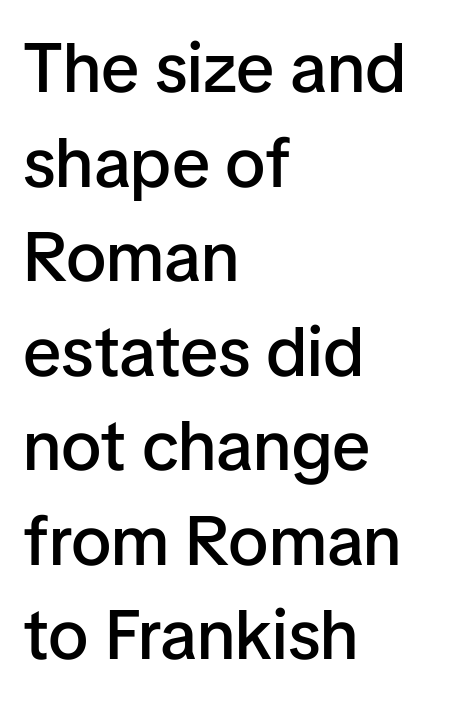
Q: Is the text bold? A: Semi-bold.
Q: Is the text italic (slanted)? A: No, it is upright.
Q: Is the typeface a serif or a sans-serif typeface? A: Sans-serif.
Q: Is the text underlined? A: No.
Q: How is the paragraph aligned? A: Left-aligned.
Q: Is the spacing between letters normal or unusually wide? A: Normal.
Q: Is the spacing between lines tight, normal or loose? A: Normal.
Q: Width (condensed, normal, or wide)? A: Normal.
Q: Stroke contrast? A: Low.
Q: x-height? A: Medium.
Q: Monospaced? A: No.
